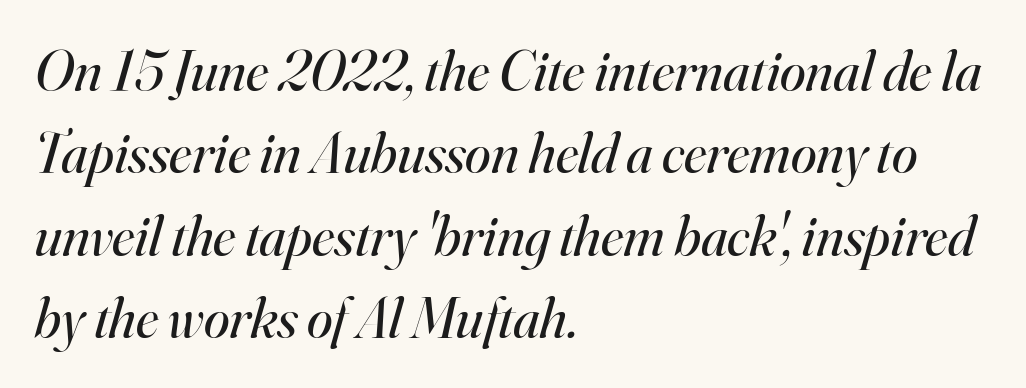
{"serif": "yes", "italic": "yes", "lean": "right", "slant_degrees": 16, "bold": "no", "weight": "regular", "width": "normal", "stroke_contrast": "high", "x_height": "small", "monospaced": "no", "underline": "no", "align": "left", "line_spacing": "normal", "line_spacing_ratio": 1.42, "letter_spacing": "normal", "letter_spacing_em": 0.0, "glyph_px": 58}
